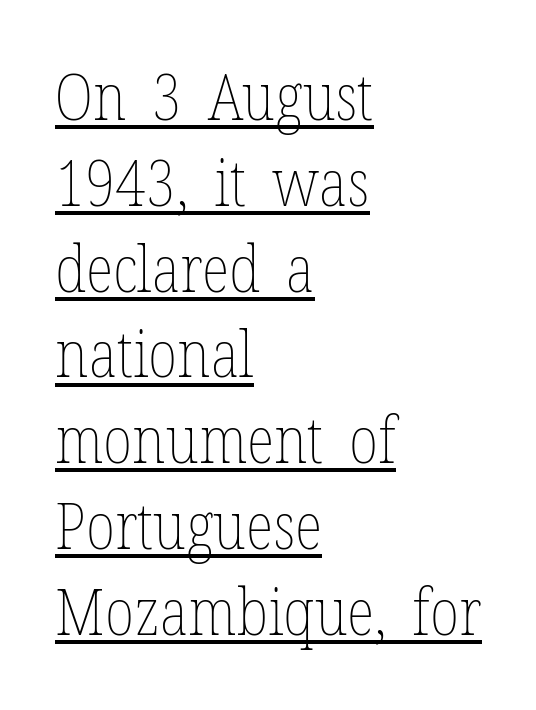
Q: Is the text bold? A: No.
Q: Is the text italic (slanted)? A: No, it is upright.
Q: Is the text underlined? A: Yes.
Q: How is the paragraph aligned? A: Left-aligned.
Q: Is the spacing between letters normal or unusually wide? A: Normal.
Q: Is the spacing between lines tight, normal or loose? A: Normal.
Q: Width (condensed, normal, or wide)? A: Condensed.
Q: Stroke contrast? A: Low.
Q: x-height? A: Medium.
Q: Monospaced? A: No.
